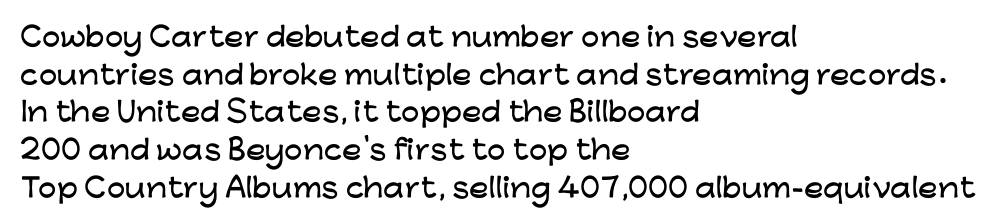
Q: Is the text italic (slanted)? A: No, it is upright.
Q: Is the text underlined? A: No.
Q: How is the paragraph aligned? A: Left-aligned.
Q: Is the spacing between letters normal or unusually wide? A: Normal.
Q: Is the spacing between lines tight, normal or loose? A: Normal.
